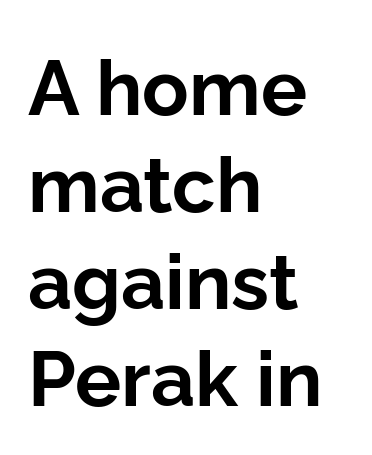
These lines sit exactly where default settings would place them. These lines keep a tight, regular rhythm from letter to letter. Caption: multi-line text, flush left, ragged right. Bold? Absolutely — the strokes are thick and heavy.
